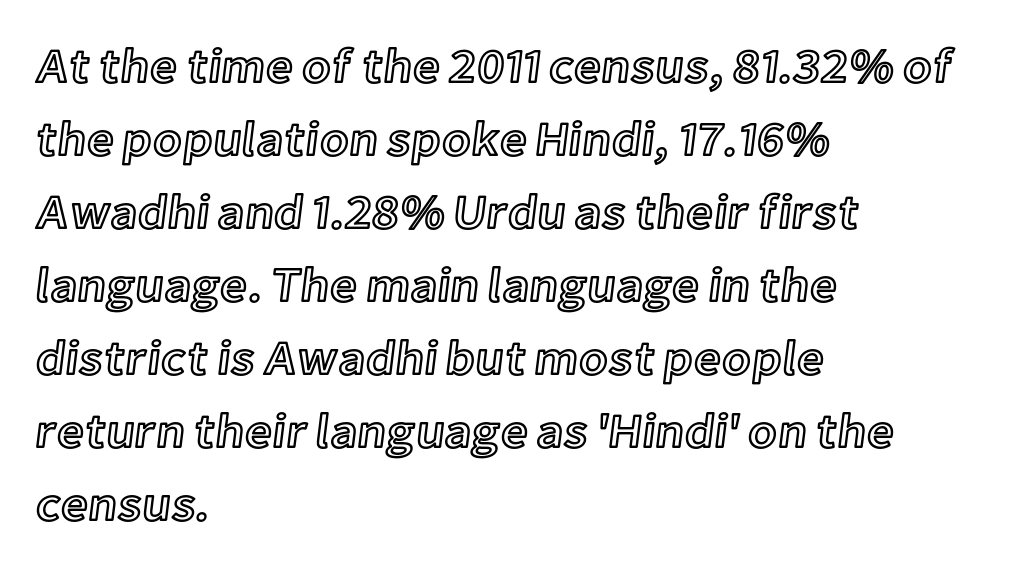
In terms of letterspacing, this is plain default setting. Left-aligned paragraph, ragged on the right. Varying glyph widths throughout — classic text-font behaviour. Successive baselines arrive at the customary interval. Each row of text sits above clean, open space.
